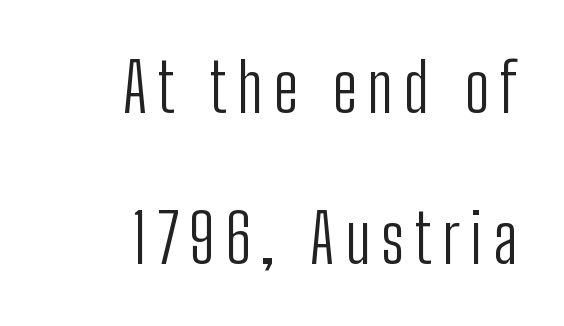
{"serif": "no", "italic": "no", "bold": "no", "weight": "light", "width": "condensed", "stroke_contrast": "low", "x_height": "medium", "monospaced": "no", "underline": "no", "align": "right", "line_spacing": "loose", "line_spacing_ratio": 2.25, "glyph_px": 67}
